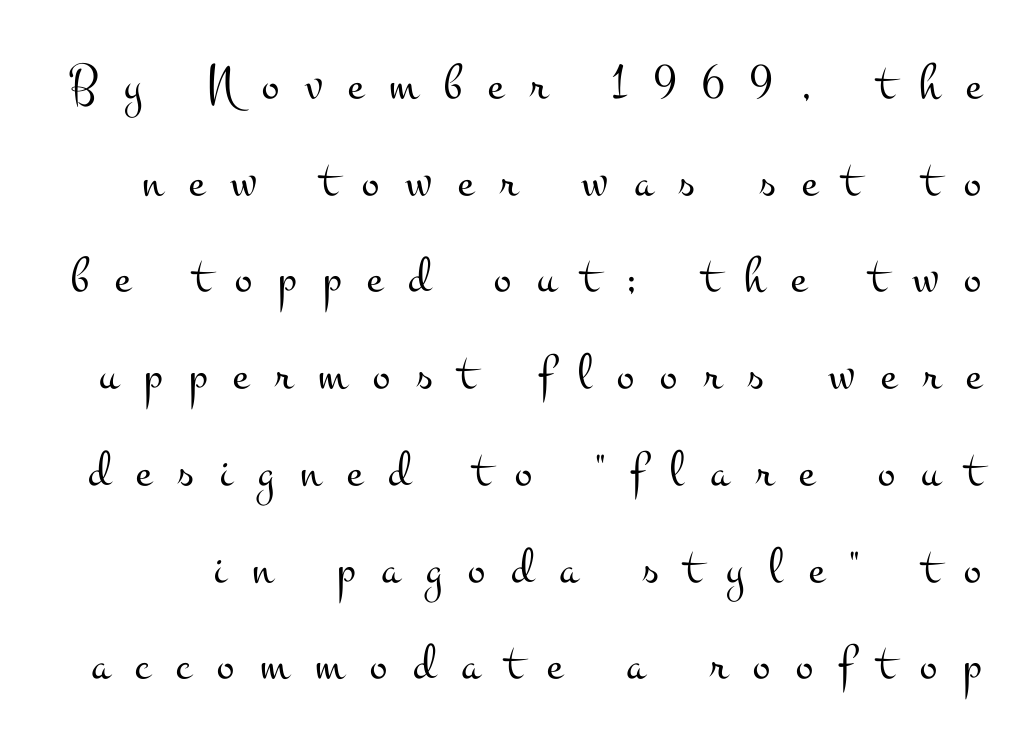
{"serif": "yes", "bold": "no", "weight": "light", "width": "wide", "stroke_contrast": "medium", "x_height": "small", "monospaced": "no", "underline": "no", "line_spacing_ratio": 1.86, "letter_spacing": "wide", "letter_spacing_em": 0.5, "glyph_px": 52}
